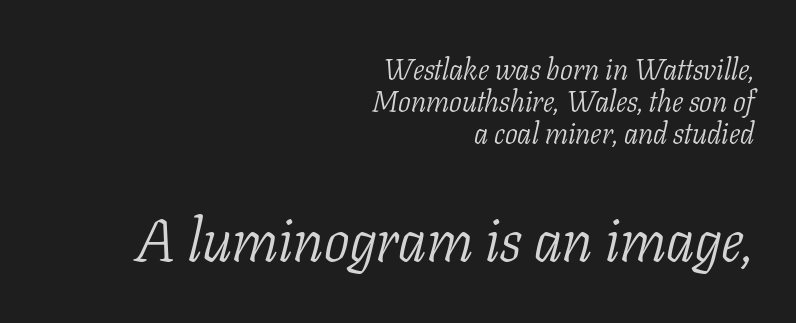
Q: Is the text bold? A: No.
Q: Is the text italic (slanted)? A: Yes, it leans right by about 11 degrees.
Q: Is the typeface a serif or a sans-serif typeface? A: Serif.
Q: Is the text underlined? A: No.
Q: How is the paragraph aligned? A: Right-aligned.
Q: Is the spacing between letters normal or unusually wide? A: Normal.
Q: Is the spacing between lines tight, normal or loose? A: Tight.
Q: Which block of text is set in a larger size, the first (top) or the second (bottom)? A: The second (bottom) one.
Q: Width (condensed, normal, or wide)? A: Condensed.
Q: Stroke contrast? A: Low.
Q: x-height? A: Medium.
Q: Monospaced? A: No.
